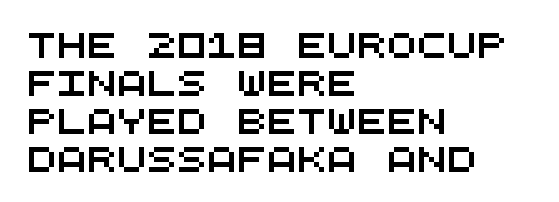
This sample is left-justified, so line endings fall wherever the words run out. Spacing between characters is what you'd get straight out of the box. Is there much room between lines? A standard amount, neither cramped nor airy. Descenders are the only things crossing below the line.
